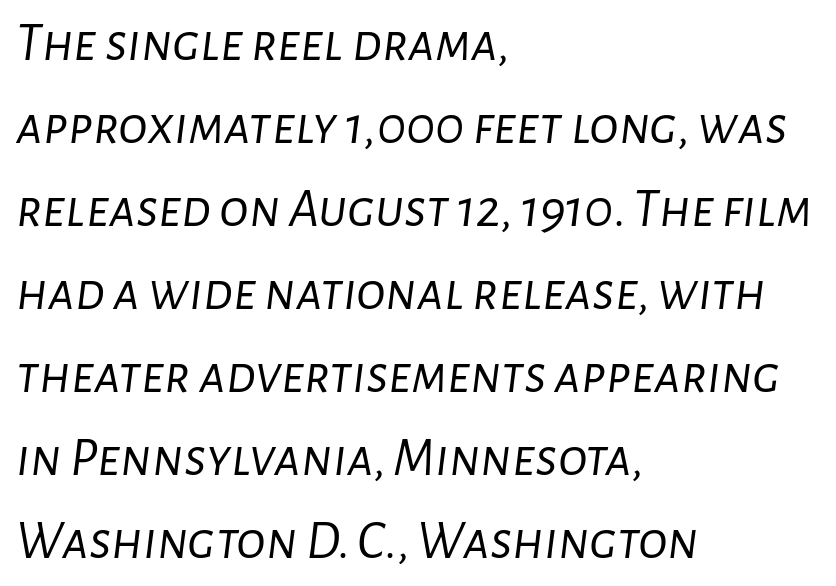
{"italic": "yes", "lean": "right", "slant_degrees": 7, "bold": "no", "weight": "light", "width": "normal", "stroke_contrast": "low", "x_height": "medium", "monospaced": "no", "underline": "no", "align": "left", "line_spacing": "normal", "line_spacing_ratio": 1.51, "letter_spacing": "normal", "letter_spacing_em": 0.0, "glyph_px": 55}
